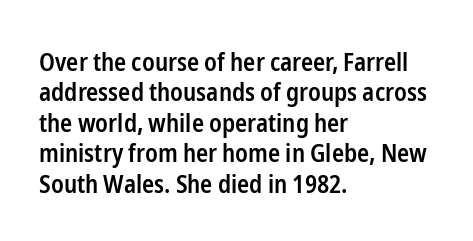
The image shows 25 px text type, upright; set left-aligned, line spacing 1.22x, normal letter spacing, not underlined.
